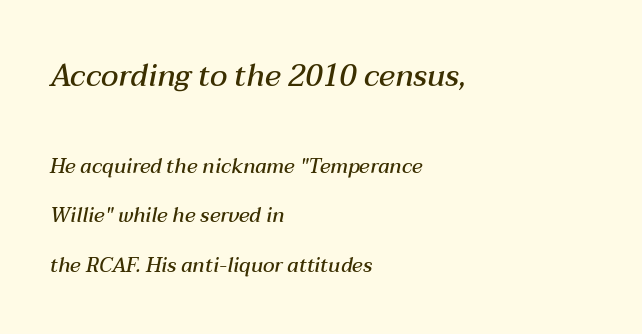
Observe the lean: these are italic letterforms. These lines are rendered in a variable-pitch font. Caption: multi-line text, flush left, ragged right. Nobody touched the tracking dial on this one. Each row of text sits above clean, open space.
